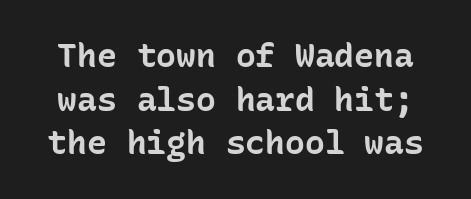
{"serif": "no", "italic": "no", "bold": "yes", "weight": "bold", "width": "normal", "stroke_contrast": "low", "x_height": "medium", "monospaced": "yes", "underline": "no", "line_spacing": "normal", "line_spacing_ratio": 1.32, "letter_spacing": "normal", "letter_spacing_em": 0.0, "glyph_px": 33}
